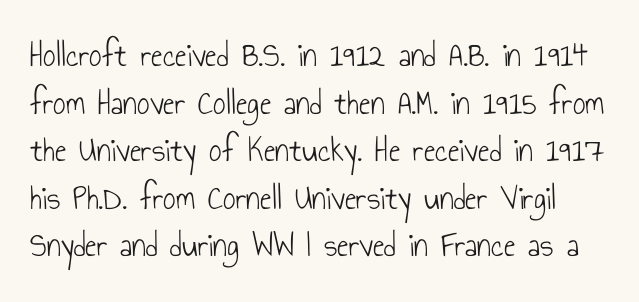
Q: Is the text bold? A: No.
Q: Is the text italic (slanted)? A: No, it is upright.
Q: Is the typeface a serif or a sans-serif typeface? A: Sans-serif.
Q: Is the text underlined? A: No.
Q: Is the spacing between letters normal or unusually wide? A: Normal.
Q: Is the spacing between lines tight, normal or loose? A: Normal.
Q: Width (condensed, normal, or wide)? A: Condensed.
Q: Stroke contrast? A: Low.
Q: x-height? A: Small.
Q: Monospaced? A: No.
